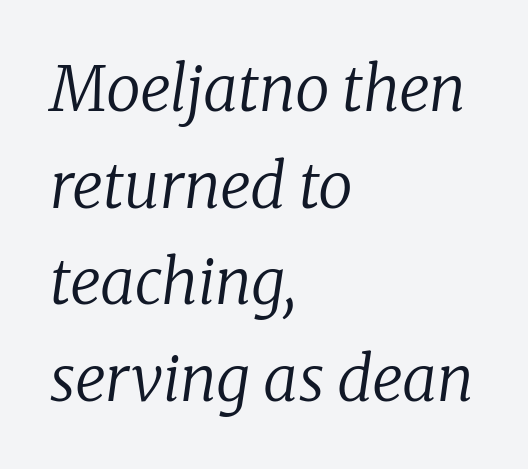
Q: Is the text bold? A: No.
Q: Is the text italic (slanted)? A: Yes, it leans right by about 8 degrees.
Q: Is the typeface a serif or a sans-serif typeface? A: Serif.
Q: Is the text underlined? A: No.
Q: How is the paragraph aligned? A: Left-aligned.
Q: Is the spacing between letters normal or unusually wide? A: Normal.
Q: Is the spacing between lines tight, normal or loose? A: Normal.
Q: Width (condensed, normal, or wide)? A: Normal.
Q: Stroke contrast? A: Low.
Q: x-height? A: Medium.
Q: Monospaced? A: No.
